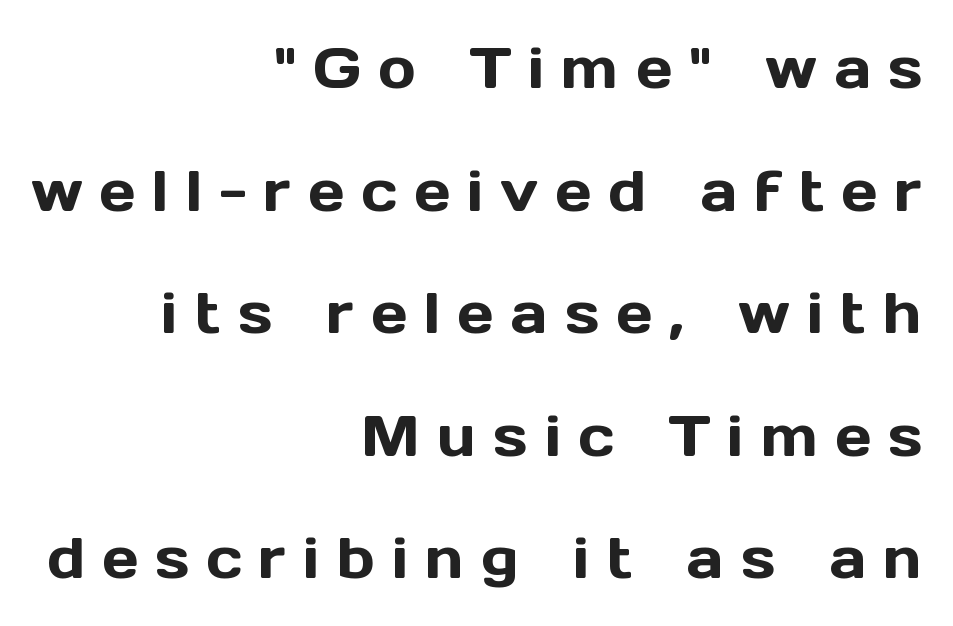
The image shows 57 px sans-serif type, upright; set right-aligned, loose line spacing (2.15x), unusually wide letter spacing (+0.3 em), not underlined; a medium x-height.
